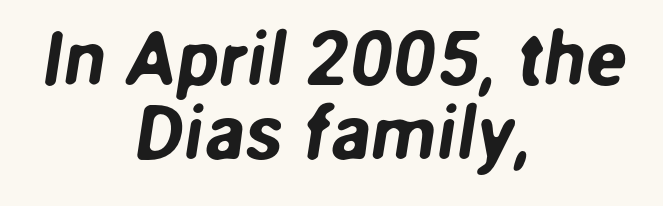
This rendering leaves character spacing at its baseline value. One glance says dense: line gaps are narrower than usual. This sample is center-justified, so both line endings float freely. The strip under each line holds only bare page. These lines are rendered in a variable-pitch font.
